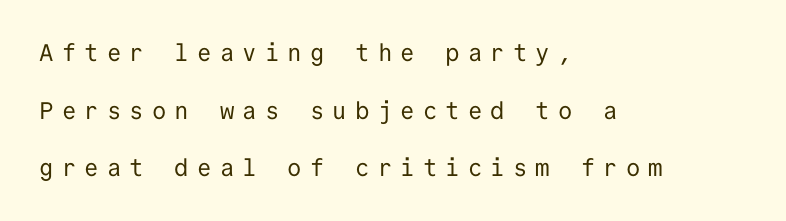
The image shows 24 px text type, upright; set left-aligned, loose line spacing (2.4x), unusually wide letter spacing (+0.34 em), not underlined.
